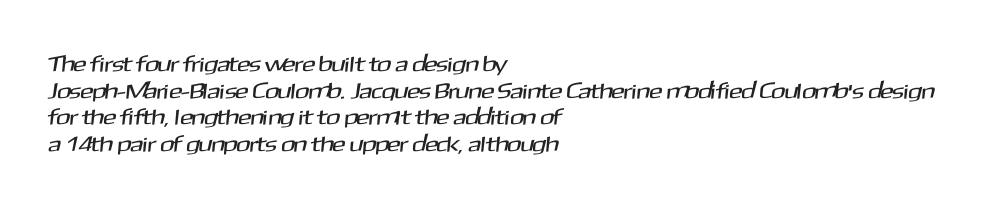
Q: Is the text underlined? A: No.
Q: How is the paragraph aligned? A: Left-aligned.
Q: Is the spacing between letters normal or unusually wide? A: Normal.
